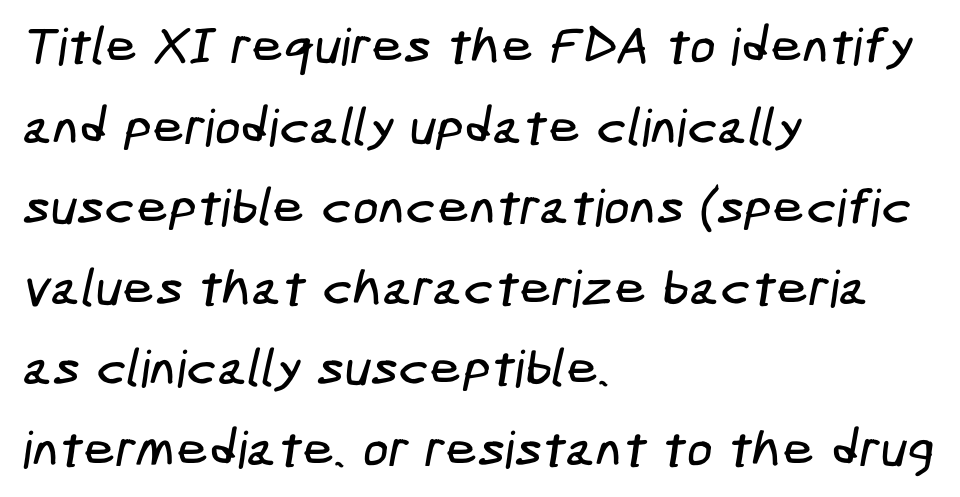
If you measured baseline to baseline, you'd find a middling distance. How are the letters spaced? Ordinarily, with no added tracking. Regarding serifs, this sample does without them. Line beginnings align vertically; line endings do not.
